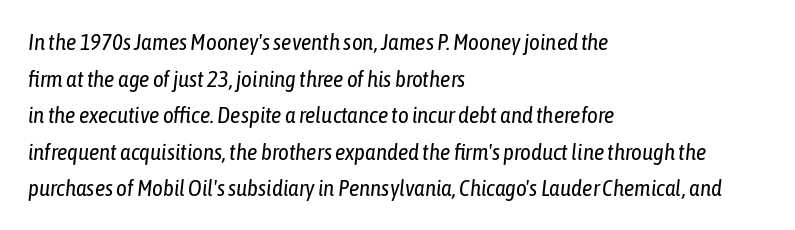
The image shows 23 px text type, italic (leaning right); set left-aligned, normal line spacing (1.59x), normal letter spacing, not underlined.
